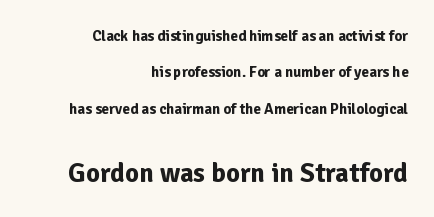
Style check: upright. Leading: increased. Two sizes are in play, and the larger belongs to the second block. Glyph-to-glyph distance matches everyday printed text.
